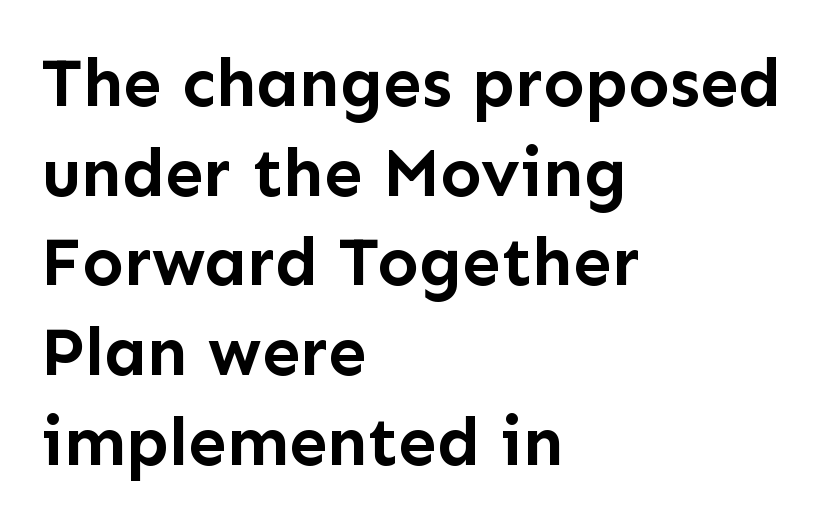
The image shows 69 px semibold sans-serif type, upright; set left-aligned, normal line spacing (1.3x), normal letter spacing, not underlined; low stroke contrast and a medium x-height.
